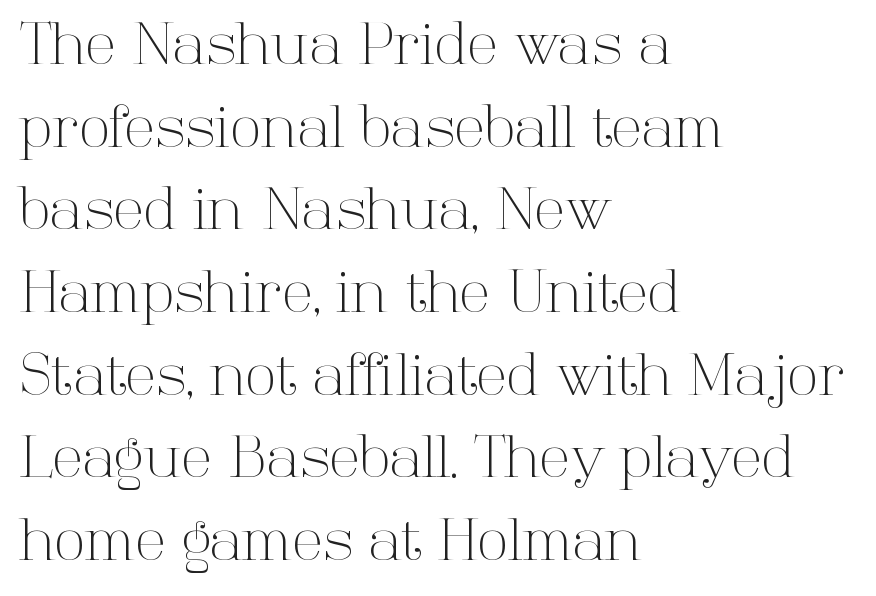
Q: Is the text bold? A: No.
Q: Is the text italic (slanted)? A: No, it is upright.
Q: Is the typeface a serif or a sans-serif typeface? A: Serif.
Q: Is the text underlined? A: No.
Q: How is the paragraph aligned? A: Left-aligned.
Q: Is the spacing between letters normal or unusually wide? A: Normal.
Q: Is the spacing between lines tight, normal or loose? A: Normal.
Q: Width (condensed, normal, or wide)? A: Normal.
Q: Stroke contrast? A: High.
Q: x-height? A: Medium.
Q: Monospaced? A: No.
